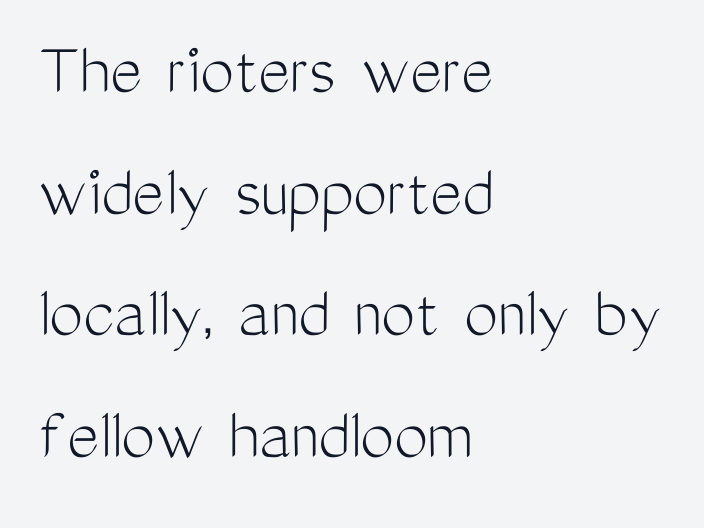
{"serif": "no", "italic": "no", "bold": "no", "weight": "light", "width": "condensed", "stroke_contrast": "medium", "x_height": "medium", "monospaced": "no", "underline": "no", "align": "left", "line_spacing": "normal", "line_spacing_ratio": 1.6, "letter_spacing": "normal", "letter_spacing_em": 0.0, "glyph_px": 76}
